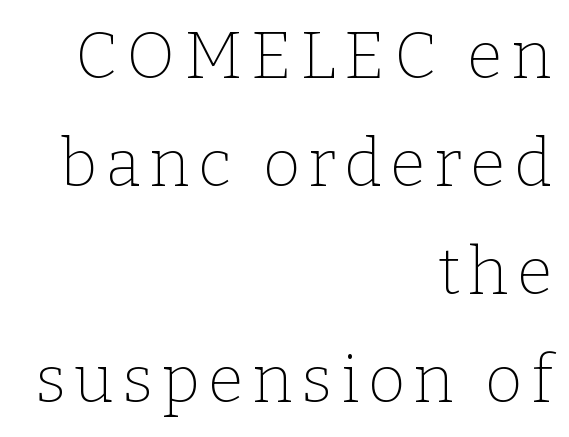
The image shows 65 px thin serif type, upright; set right-aligned, normal line spacing (1.66x), not underlined; low stroke contrast and a medium x-height.
